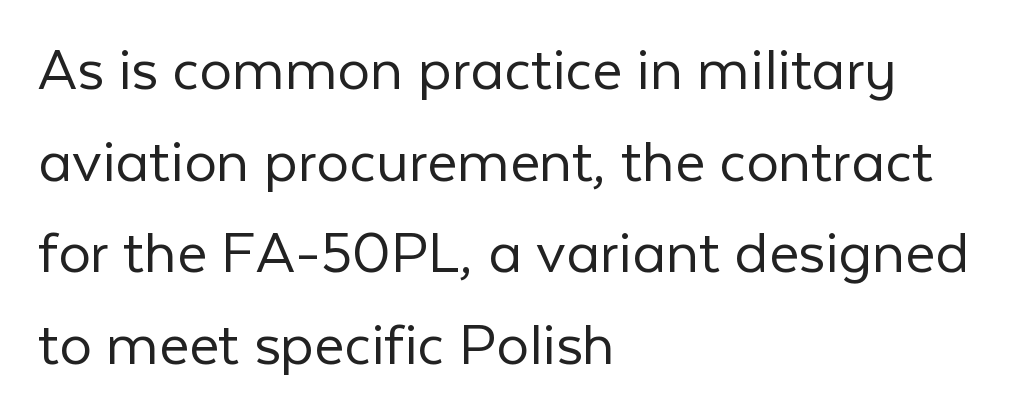
{"serif": "no", "italic": "no", "bold": "no", "weight": "light", "width": "normal", "stroke_contrast": "low", "x_height": "medium", "monospaced": "no", "underline": "no", "align": "left", "line_spacing": "normal", "line_spacing_ratio": 1.41, "letter_spacing": "normal", "letter_spacing_em": 0.0, "glyph_px": 65}
